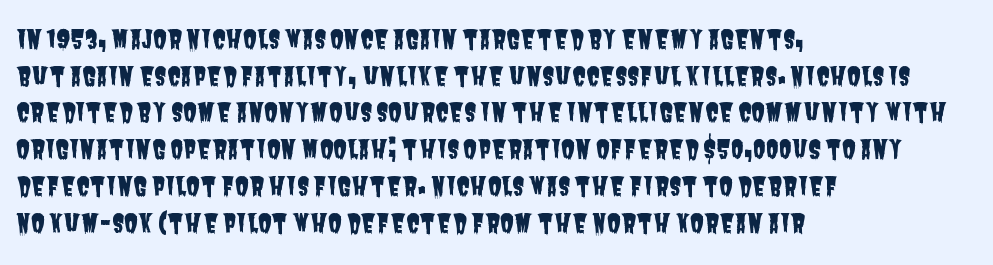
The image shows 25 px text type; set left-aligned, normal line spacing (1.47x), normal letter spacing, not underlined.
